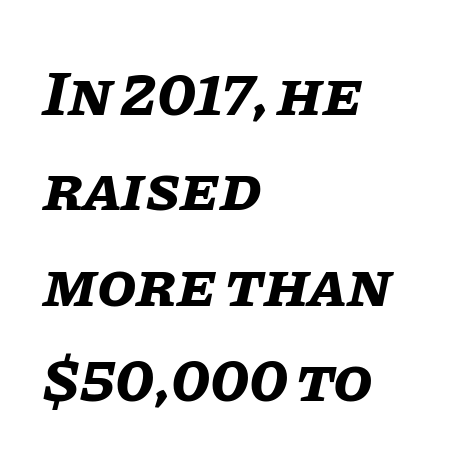
Q: Is the text bold? A: Yes.
Q: Is the text italic (slanted)? A: Yes, it leans right by about 11 degrees.
Q: Is the text underlined? A: No.
Q: How is the paragraph aligned? A: Left-aligned.
Q: Is the spacing between letters normal or unusually wide? A: Normal.
Q: Is the spacing between lines tight, normal or loose? A: Normal.
Q: Width (condensed, normal, or wide)? A: Normal.
Q: Stroke contrast? A: Low.
Q: x-height? A: Large.
Q: Monospaced? A: No.
